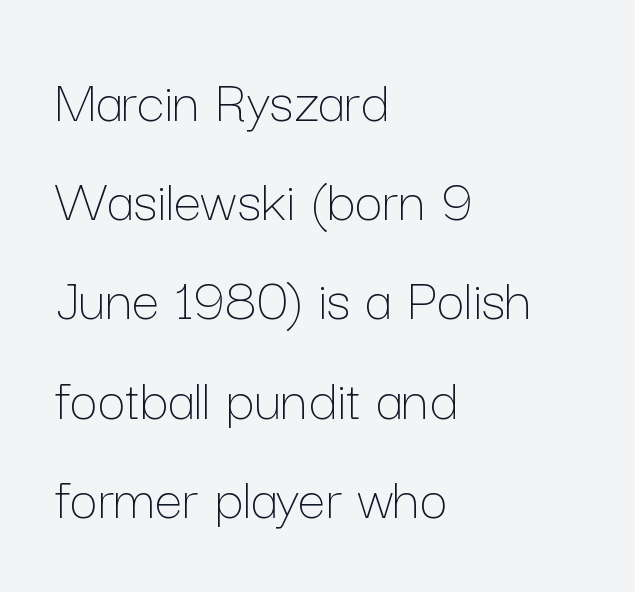
The image shows 62 px thin type, upright; set left-aligned, normal line spacing (1.6x), normal letter spacing, not underlined; low stroke contrast and a medium x-height.
